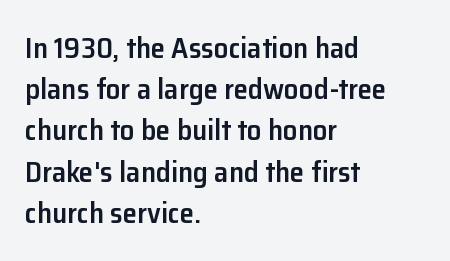
Weight: semibold (demi). The paragraph shown leans on its left margin. Is there much room between lines? A standard amount, neither cramped nor airy. The tracking reads as untouched default to a designer's eye. This sample has the flowing, uneven cadence of proportional lettering. This is roman type, the default non-slanted kind.
